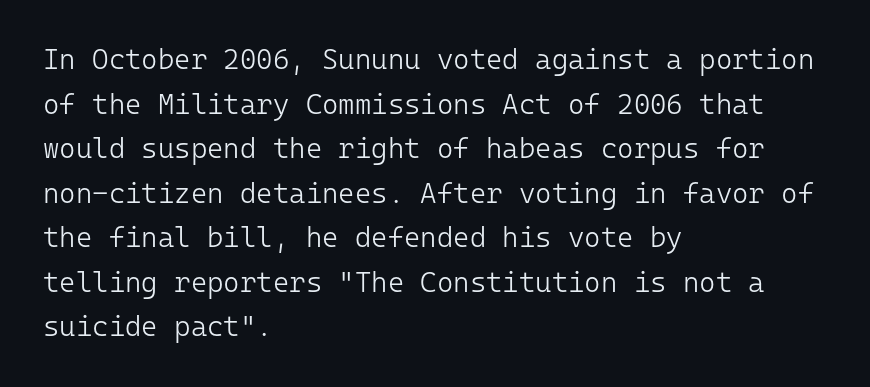
{"serif": "no", "italic": "no", "bold": "no", "weight": "light", "width": "normal", "stroke_contrast": "low", "x_height": "medium", "monospaced": "yes", "underline": "no", "align": "left", "line_spacing": "normal", "line_spacing_ratio": 1.59, "letter_spacing": "normal", "letter_spacing_em": 0.0, "glyph_px": 28}
